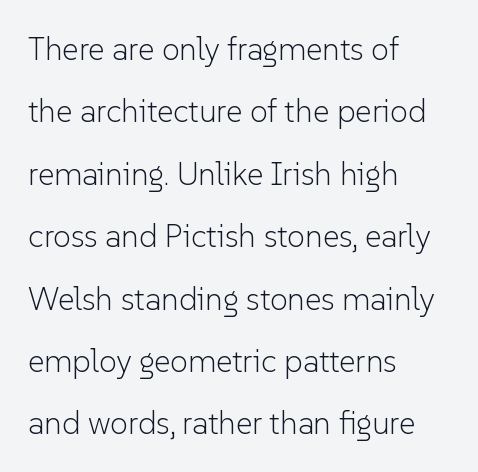
Q: Is the text bold? A: No.
Q: Is the text italic (slanted)? A: No, it is upright.
Q: Is the typeface a serif or a sans-serif typeface? A: Sans-serif.
Q: Is the text underlined? A: No.
Q: How is the paragraph aligned? A: Left-aligned.
Q: Is the spacing between letters normal or unusually wide? A: Normal.
Q: Is the spacing between lines tight, normal or loose? A: Loose.
Q: Width (condensed, normal, or wide)? A: Normal.
Q: Stroke contrast? A: Low.
Q: x-height? A: Medium.
Q: Monospaced? A: No.
